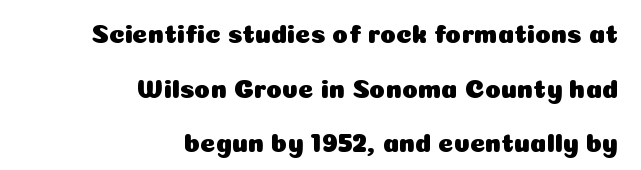
The space directly below the letters is spotless. In terms of leading, this rendering errs on the spacious side. Words appear dense and cohesive because spacing is normal. Posture: straight, roman, zero tilt.
